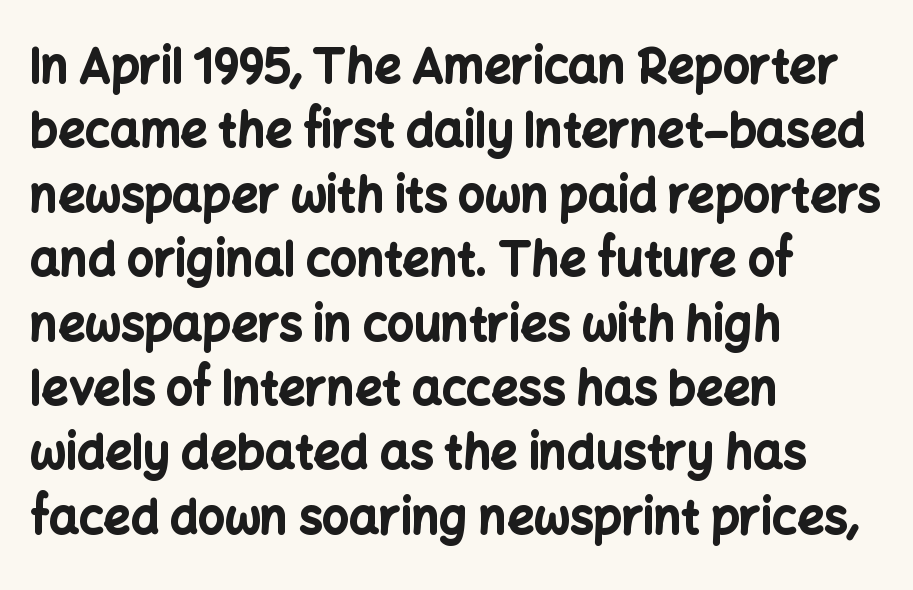
The image shows 47 px bold sans-serif type, upright; set left-aligned, normal line spacing (1.37x), normal letter spacing, not underlined; low stroke contrast and a medium x-height.
